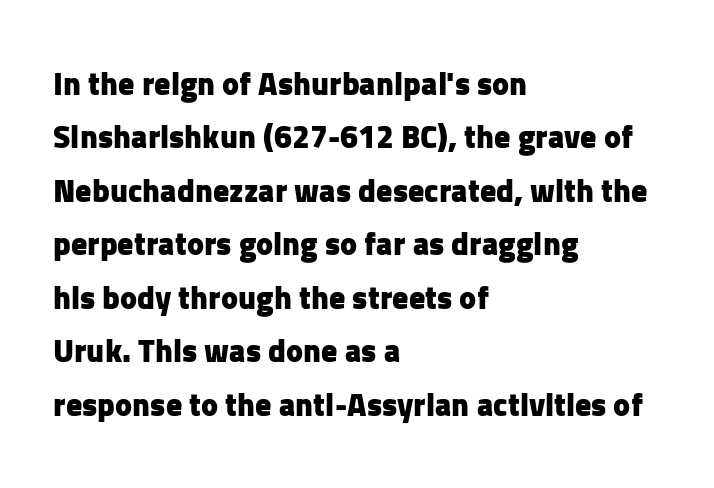
Q: Is the text bold? A: Yes.
Q: Is the text italic (slanted)? A: No, it is upright.
Q: Is the typeface a serif or a sans-serif typeface? A: Sans-serif.
Q: Is the text underlined? A: No.
Q: How is the paragraph aligned? A: Left-aligned.
Q: Is the spacing between letters normal or unusually wide? A: Normal.
Q: Is the spacing between lines tight, normal or loose? A: Normal.
Q: Width (condensed, normal, or wide)? A: Normal.
Q: Stroke contrast? A: Low.
Q: x-height? A: Medium.
Q: Monospaced? A: No.
